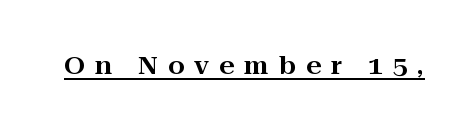
Q: Is the text italic (slanted)? A: No, it is upright.
Q: Is the text underlined? A: Yes.
Q: Is the spacing between letters normal or unusually wide? A: Unusually wide.
